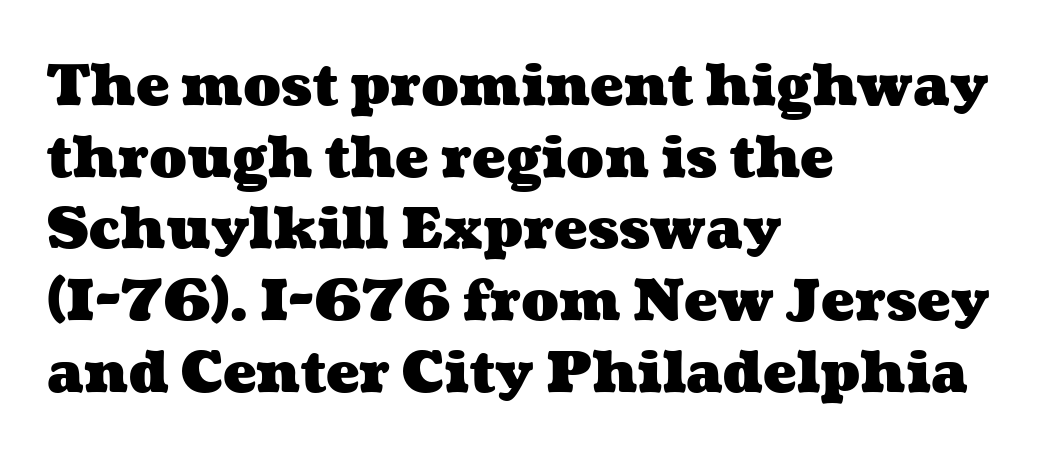
Q: Is the text bold? A: Yes.
Q: Is the text underlined? A: No.
Q: How is the paragraph aligned? A: Left-aligned.
Q: Is the spacing between letters normal or unusually wide? A: Normal.
Q: Is the spacing between lines tight, normal or loose? A: Normal.
Q: Width (condensed, normal, or wide)? A: Wide.
Q: Stroke contrast? A: Medium.
Q: x-height? A: Medium.
Q: Monospaced? A: No.
